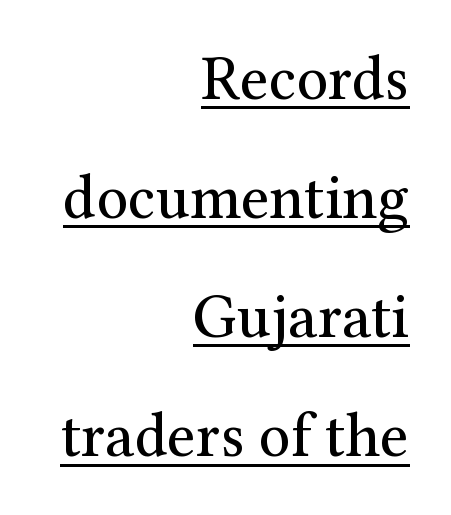
Q: Is the text bold? A: No.
Q: Is the text italic (slanted)? A: No, it is upright.
Q: Is the typeface a serif or a sans-serif typeface? A: Serif.
Q: Is the text underlined? A: Yes.
Q: How is the paragraph aligned? A: Right-aligned.
Q: Is the spacing between letters normal or unusually wide? A: Normal.
Q: Width (condensed, normal, or wide)? A: Normal.
Q: Stroke contrast? A: Medium.
Q: x-height? A: Medium.
Q: Monospaced? A: No.
